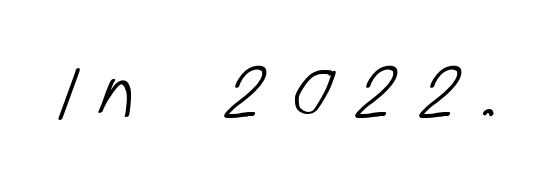
Looks like regular typesetting: each glyph gets only the width it needs. Each word looks stretched out because of the extra space between its letters. The space directly below the letters is spotless. Ink coverage per letter is moderate at most. Font category for this specimen: sans-serif.
